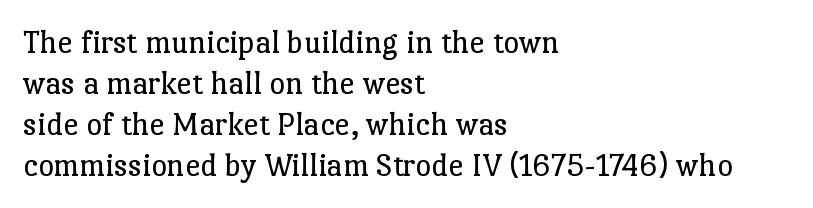
Q: Is the text bold? A: No.
Q: Is the text italic (slanted)? A: No, it is upright.
Q: Is the typeface a serif or a sans-serif typeface? A: Serif.
Q: Is the text underlined? A: No.
Q: How is the paragraph aligned? A: Left-aligned.
Q: Is the spacing between letters normal or unusually wide? A: Normal.
Q: Width (condensed, normal, or wide)? A: Normal.
Q: Stroke contrast? A: Low.
Q: x-height? A: Medium.
Q: Monospaced? A: No.
